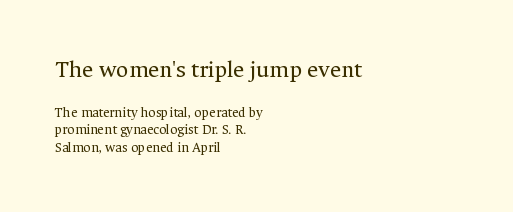
Q: Is the text bold? A: No.
Q: Is the text italic (slanted)? A: No, it is upright.
Q: Is the text underlined? A: No.
Q: How is the paragraph aligned? A: Left-aligned.
Q: Is the spacing between letters normal or unusually wide? A: Normal.
Q: Which block of text is set in a larger size, the first (top) or the second (bottom)? A: The first (top) one.
